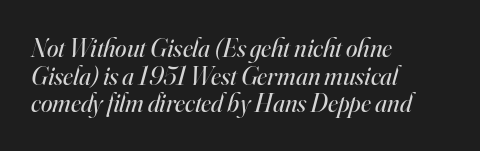
The image shows 26 px text type, italic (leaning right); set left-aligned, tight line spacing (1.06x), normal letter spacing, not underlined.
